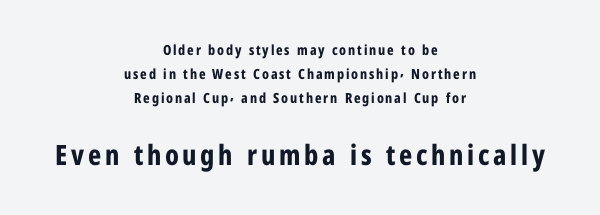
Visually, the bottom section dominates because its glyphs are scaled up. Quick note: not italic, upright. Weight check: bold — yes, fully. Each letter keeps its own natural width here, so spacing adapts to shape. Just letters on the line, the space beneath them empty.
